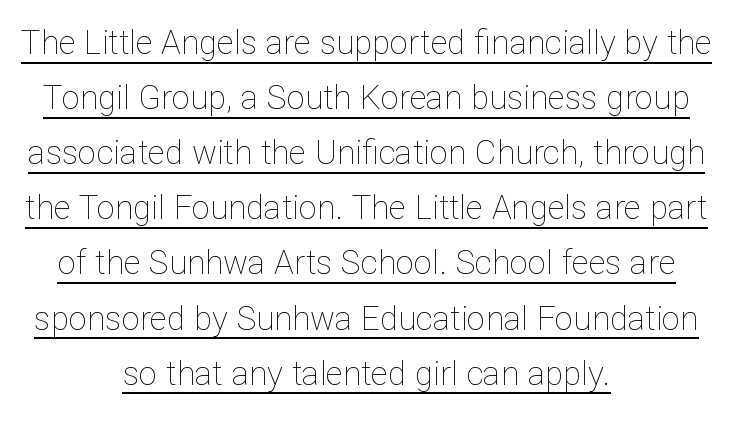
{"italic": "no", "bold": "no", "weight": "thin", "width": "normal", "stroke_contrast": "low", "x_height": "medium", "monospaced": "no", "underline": "yes", "align": "center", "line_spacing": "normal", "line_spacing_ratio": 1.67, "letter_spacing": "normal", "letter_spacing_em": 0.0, "glyph_px": 33}
